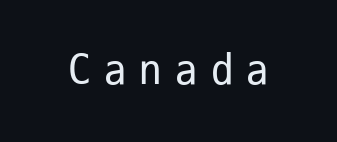
Q: Is the text bold? A: No.
Q: Is the text italic (slanted)? A: No, it is upright.
Q: Is the typeface a serif or a sans-serif typeface? A: Sans-serif.
Q: Is the text underlined? A: No.
Q: Is the spacing between letters normal or unusually wide? A: Unusually wide.
Q: Width (condensed, normal, or wide)? A: Condensed.
Q: Stroke contrast? A: Low.
Q: x-height? A: Medium.
Q: Monospaced? A: Yes.
